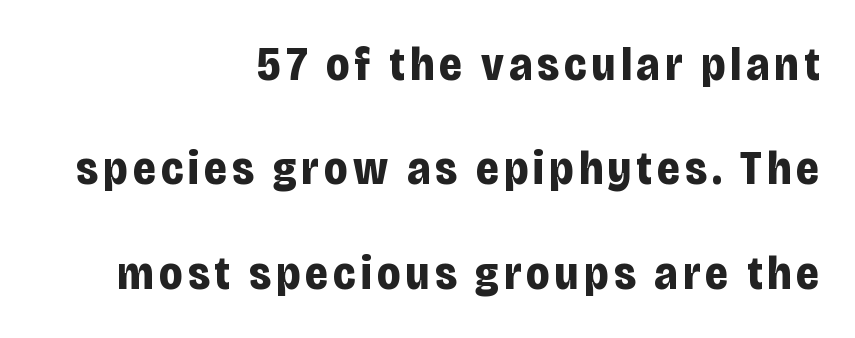
{"serif": "no", "italic": "no", "bold": "yes", "weight": "bold", "width": "condensed", "stroke_contrast": "low", "x_height": "large", "monospaced": "no", "underline": "no", "align": "right", "line_spacing": "loose", "line_spacing_ratio": 2.22, "glyph_px": 47}
